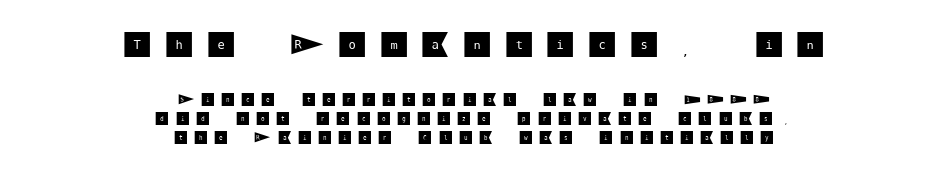
{"serif": "no", "italic": "no", "width": "normal", "stroke_contrast": "medium", "x_height": "large", "underline": "no", "align": "center", "line_spacing": "normal", "line_spacing_ratio": 1.34, "letter_spacing": "wide", "letter_spacing_em": 0.46, "larger_block": "first", "size_ratio": 2.07, "glyph_px": 29}
